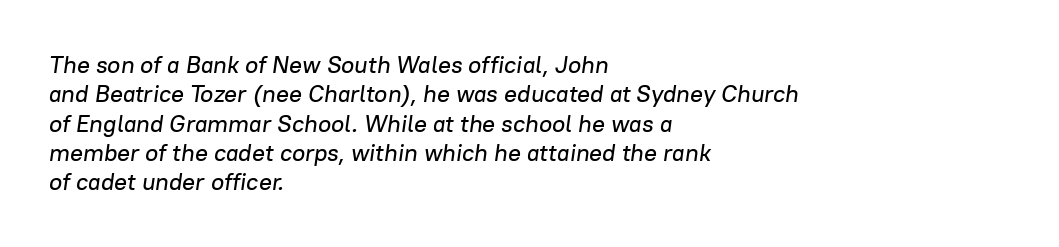
Caption: standard tracking, unaltered. The setting favours the left margin, as ordinary paragraphs usually do. Type without underlining. The whole block is typeset with a tilt.
